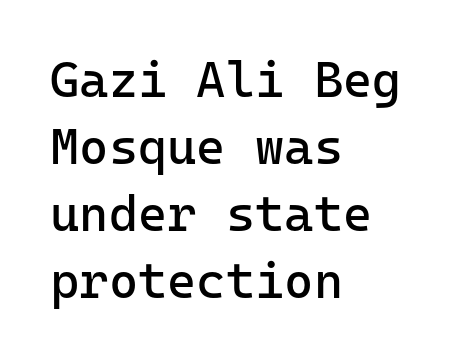
The image shows 50 px regular-weight sans-serif type, upright, monospaced; set left-aligned, normal line spacing (1.34x), normal letter spacing, not underlined; low stroke contrast and a medium x-height.
